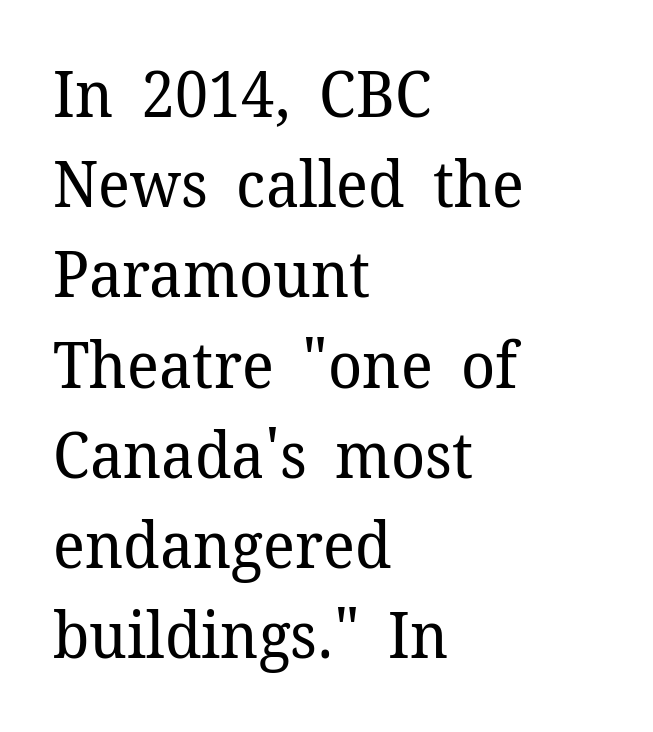
The image shows 64 px regular-weight serif type, upright; set left-aligned, normal line spacing (1.41x), normal letter spacing, not underlined; low stroke contrast and a medium x-height.
